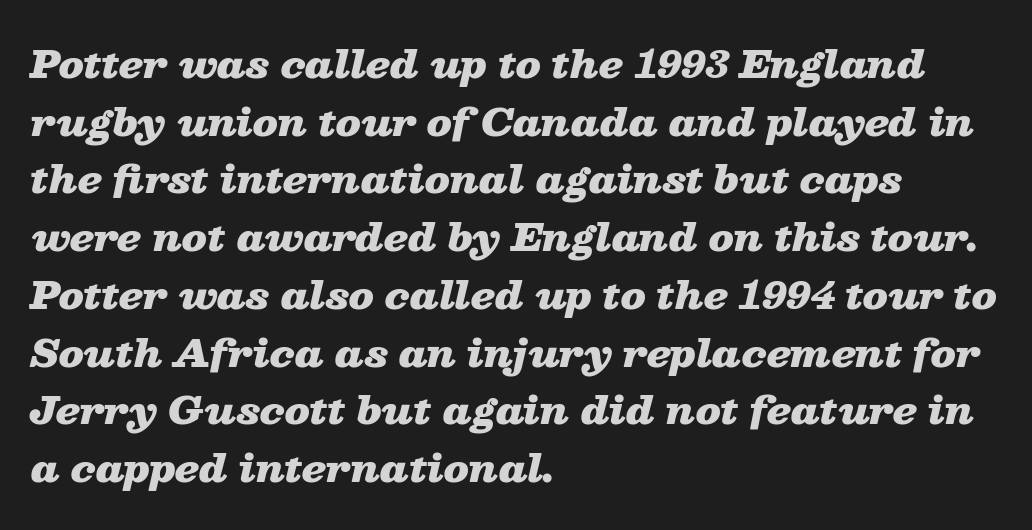
Q: Is the text bold? A: Yes.
Q: Is the text italic (slanted)? A: Yes, it leans right by about 13 degrees.
Q: Is the text underlined? A: No.
Q: How is the paragraph aligned? A: Left-aligned.
Q: Is the spacing between letters normal or unusually wide? A: Normal.
Q: Is the spacing between lines tight, normal or loose? A: Normal.
Q: Width (condensed, normal, or wide)? A: Wide.
Q: Stroke contrast? A: Low.
Q: x-height? A: Medium.
Q: Monospaced? A: No.
